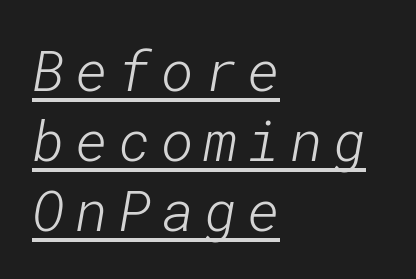
{"serif": "no", "bold": "no", "weight": "light", "width": "normal", "stroke_contrast": "low", "x_height": "medium", "underline": "yes", "align": "left", "line_spacing": "normal", "line_spacing_ratio": 1.25, "glyph_px": 56}
